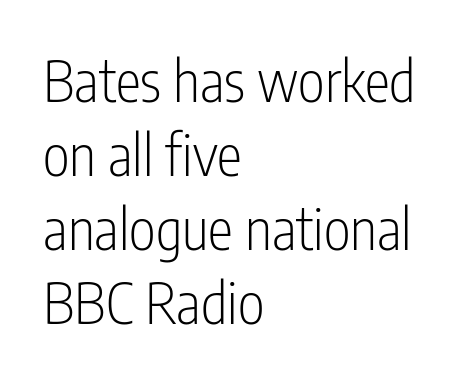
{"serif": "no", "italic": "no", "bold": "no", "weight": "light", "width": "condensed", "stroke_contrast": "low", "x_height": "medium", "monospaced": "no", "underline": "no", "align": "left", "line_spacing": "normal", "line_spacing_ratio": 1.3, "letter_spacing": "normal", "letter_spacing_em": 0.0, "glyph_px": 57}
